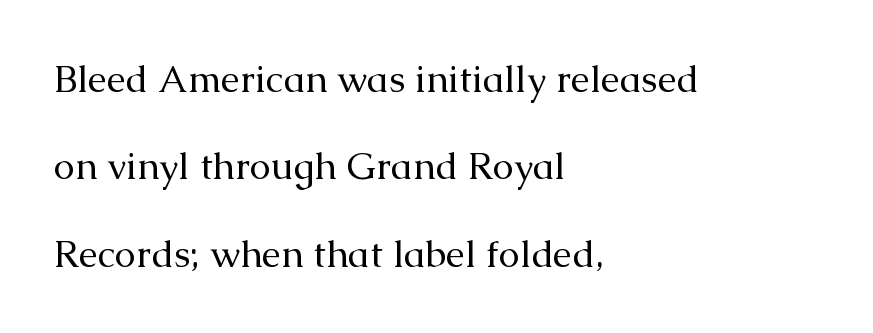
The image shows 38 px regular-weight serif type, upright; set left-aligned, loose line spacing (2.3x), normal letter spacing, not underlined; medium stroke contrast and a medium x-height.
